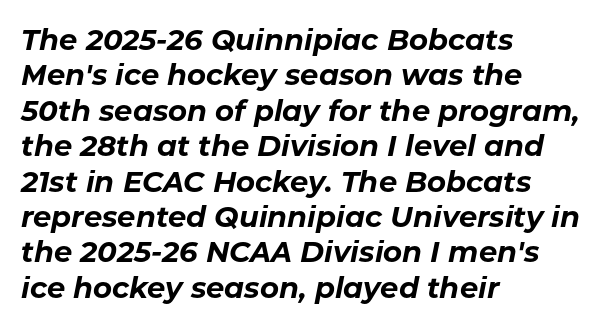
When letters slant like this, we call the style italic. Glance below the letters and you will spot only blank space. I'd describe the lettering as bold — thick and assertive. Visually the block forms a straight wall on the left and a jagged coastline on the right.
